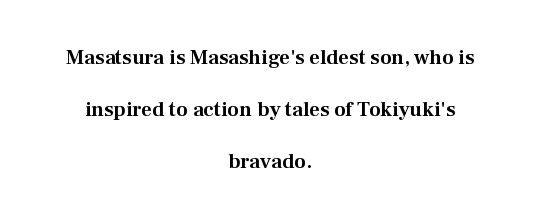
{"italic": "no", "underline": "no", "align": "center", "line_spacing": "loose", "line_spacing_ratio": 2.47, "letter_spacing": "normal", "letter_spacing_em": 0.0, "glyph_px": 21}
